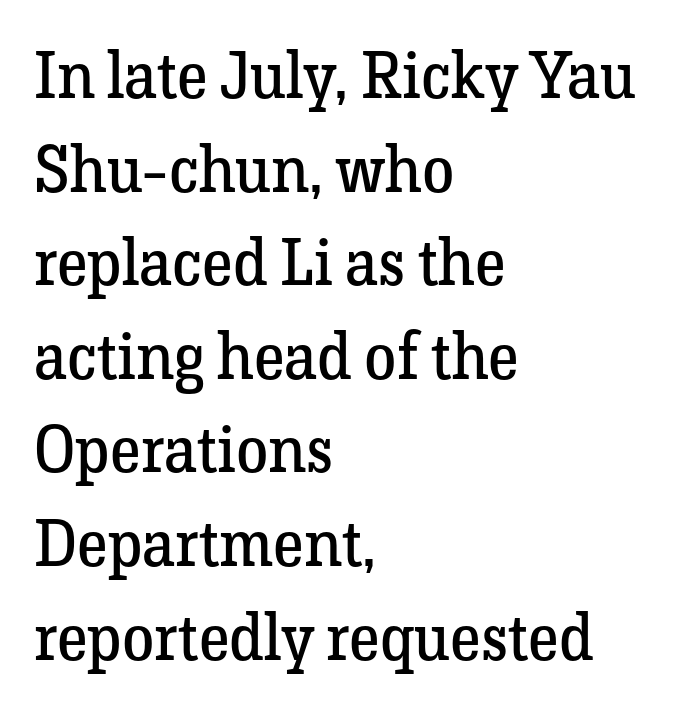
The image shows 65 px regular-weight serif type, upright; set left-aligned, normal line spacing (1.44x), normal letter spacing, not underlined; low stroke contrast and a medium x-height.
